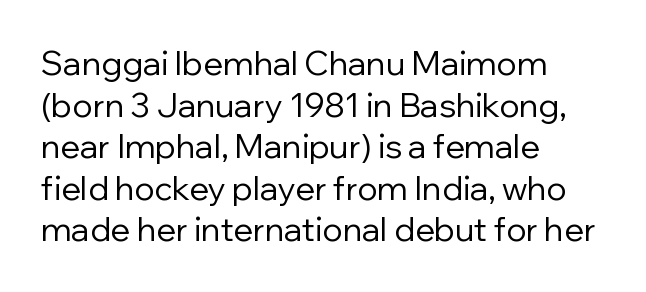
{"serif": "no", "italic": "no", "bold": "no", "weight": "regular", "width": "normal", "stroke_contrast": "low", "x_height": "medium", "monospaced": "no", "underline": "no", "align": "left", "line_spacing": "normal", "line_spacing_ratio": 1.26, "letter_spacing": "normal", "letter_spacing_em": 0.0, "glyph_px": 33}
